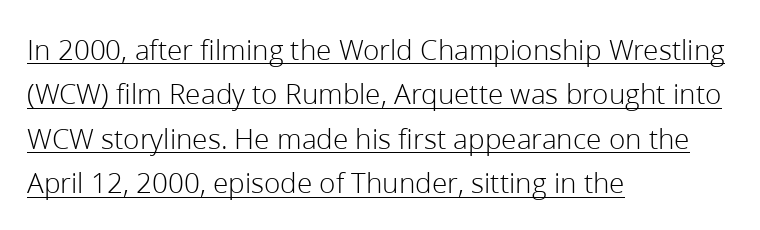
Q: Is the text bold? A: No.
Q: Is the text italic (slanted)? A: No, it is upright.
Q: Is the typeface a serif or a sans-serif typeface? A: Sans-serif.
Q: Is the text underlined? A: Yes.
Q: How is the paragraph aligned? A: Left-aligned.
Q: Is the spacing between letters normal or unusually wide? A: Normal.
Q: Is the spacing between lines tight, normal or loose? A: Normal.
Q: Width (condensed, normal, or wide)? A: Normal.
Q: Stroke contrast? A: Low.
Q: x-height? A: Medium.
Q: Monospaced? A: No.
